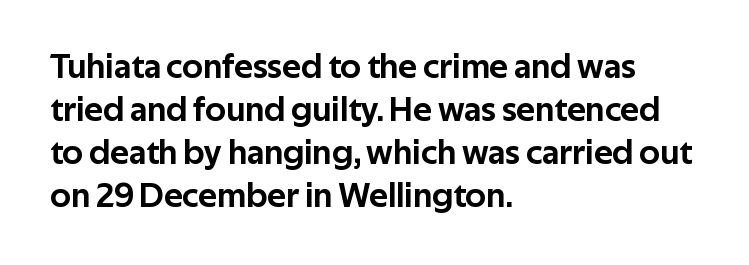
The passage shown is not underscored anywhere. Letter spacing: default. This rendering employs a face without finishing strokes, i.e., a sans-serif. Casual observation: everything's shoved over to the left. Every character sits straight up, as roman type does. Spacing verdict: proportional, widths tailored to each character.
